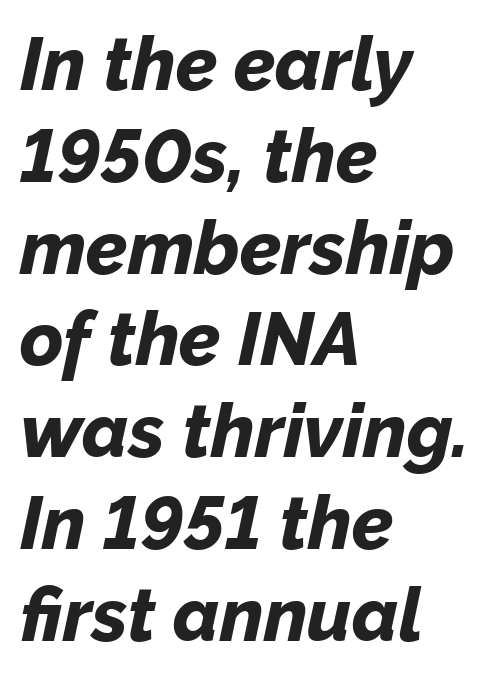
The image shows 74 px bold type, italic (leaning right); set left-aligned, line spacing 1.24x, normal letter spacing, not underlined; low stroke contrast and a medium x-height.
